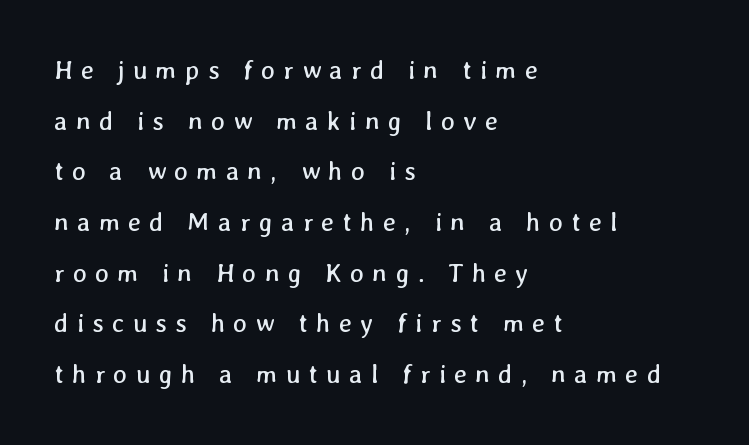
Q: Is the text bold? A: No.
Q: Is the text underlined? A: No.
Q: How is the paragraph aligned? A: Left-aligned.
Q: Is the spacing between letters normal or unusually wide? A: Unusually wide.
Q: Is the spacing between lines tight, normal or loose? A: Loose.
